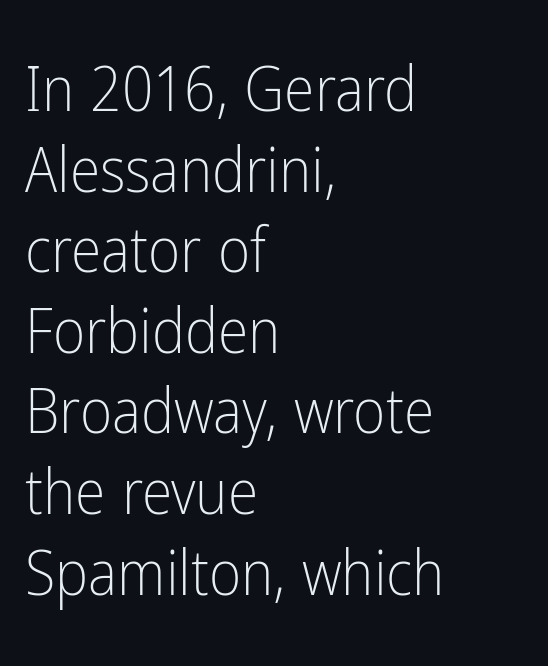
You could not count columns in this text — the font is proportionally spaced. No heavy texture on the line: the type isn't bold. Typographically, this falls in the sans-serif category. These lines keep a tight, regular rhythm from letter to letter. Check the space under the baseline: it is left empty. A normal amount of white space separates one row of letters from the next.
